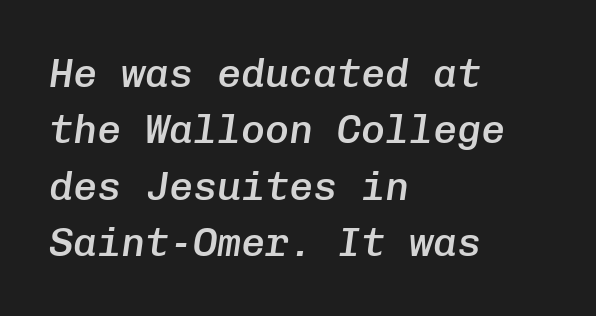
The image shows 40 px semibold type, italic (leaning right), monospaced; set left-aligned, normal line spacing (1.41x), normal letter spacing, not underlined; low stroke contrast and a medium x-height.
